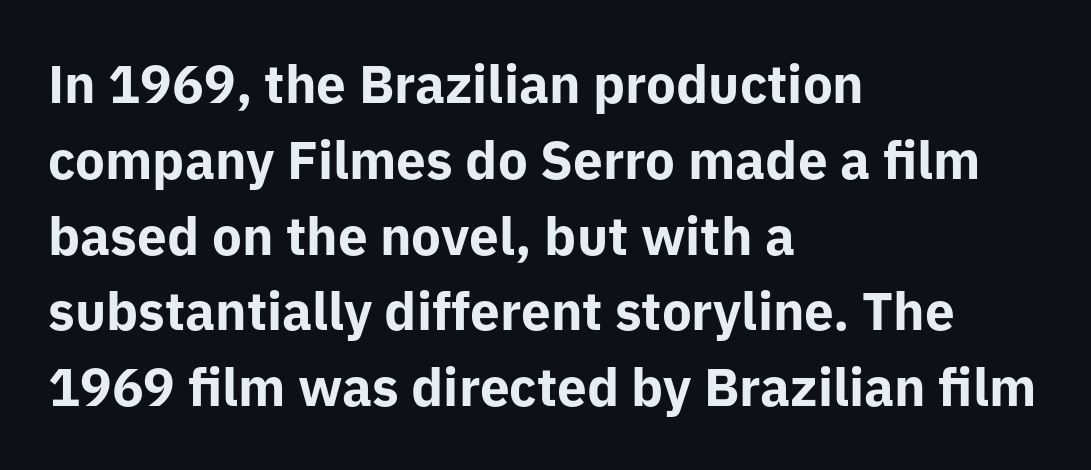
{"serif": "no", "italic": "no", "bold": "yes", "weight": "bold", "width": "normal", "stroke_contrast": "low", "x_height": "medium", "monospaced": "no", "underline": "no", "align": "left", "line_spacing": "normal", "line_spacing_ratio": 1.43, "letter_spacing": "normal", "letter_spacing_em": 0.0, "glyph_px": 53}
